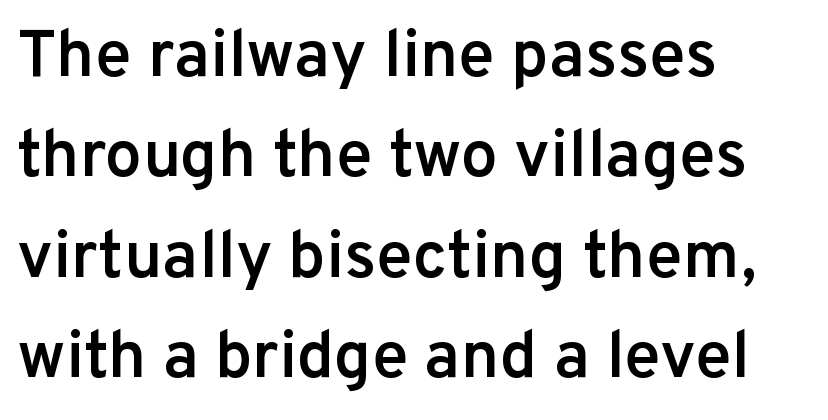
{"serif": "no", "italic": "no", "bold": "semi", "weight": "semibold", "width": "normal", "stroke_contrast": "low", "x_height": "medium", "monospaced": "no", "underline": "no", "align": "left", "line_spacing": "normal", "line_spacing_ratio": 1.52, "letter_spacing": "normal", "letter_spacing_em": 0.0, "glyph_px": 66}
